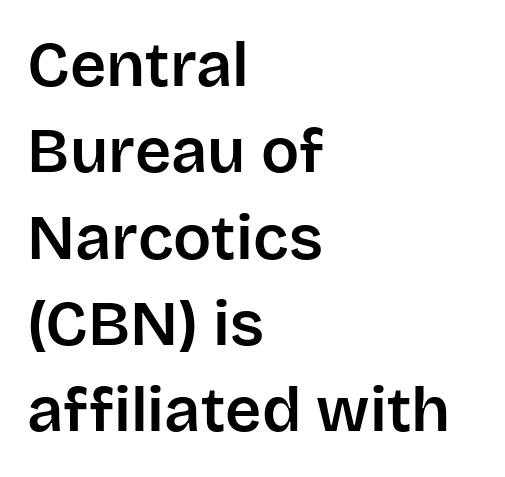
The image shows 63 px sans-serif type, upright; set left-aligned, normal line spacing (1.37x), normal letter spacing, not underlined; low stroke contrast and a large x-height.
